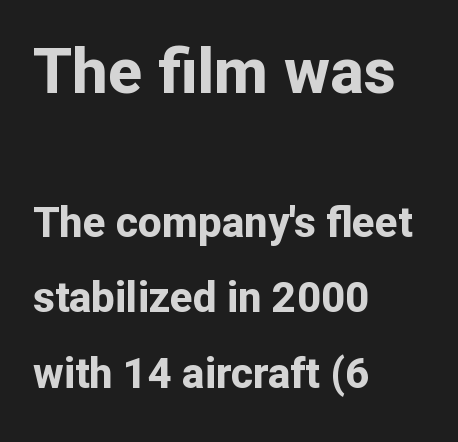
Italic: no, the glyphs are upright roman. Font category for this specimen: sans-serif. The rendering anchors every line to the left-hand side. Varying glyph widths throughout — classic text-font behaviour.
